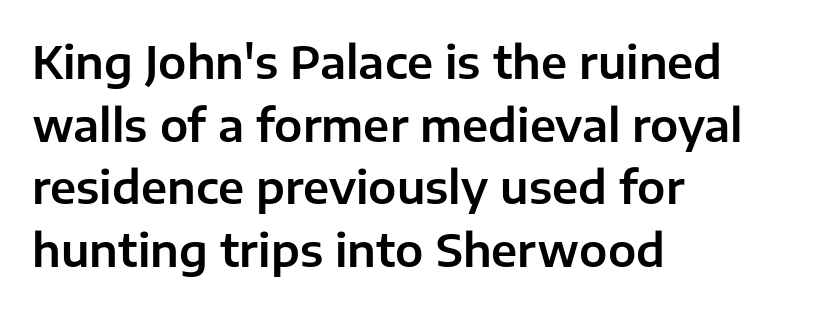
Q: Is the text italic (slanted)? A: No, it is upright.
Q: Is the typeface a serif or a sans-serif typeface? A: Sans-serif.
Q: Is the text underlined? A: No.
Q: How is the paragraph aligned? A: Left-aligned.
Q: Is the spacing between letters normal or unusually wide? A: Normal.
Q: Is the spacing between lines tight, normal or loose? A: Normal.
Q: Width (condensed, normal, or wide)? A: Normal.
Q: Stroke contrast? A: Low.
Q: x-height? A: Medium.
Q: Monospaced? A: No.
